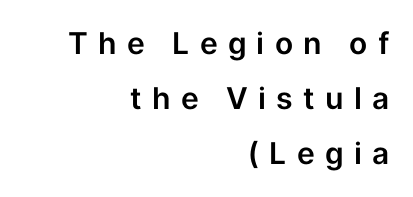
The image shows 30 px sans-serif type, upright; set right-aligned, line spacing 1.84x, unusually wide letter spacing (+0.34 em), not underlined; low stroke contrast and a medium x-height.
